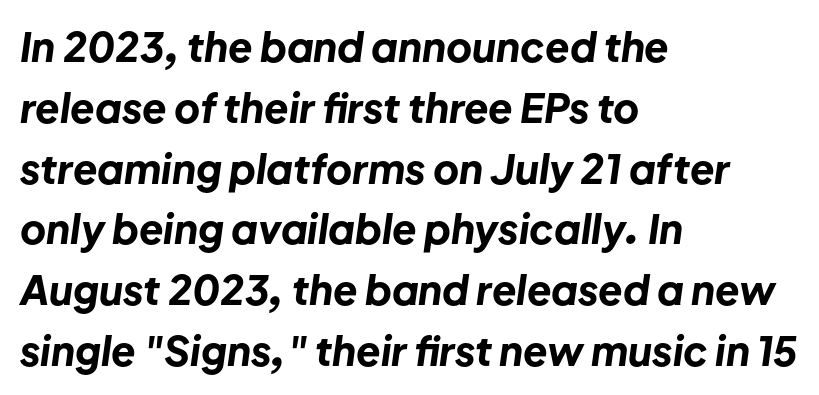
The image shows 40 px bold type, italic (leaning right); set left-aligned, normal line spacing (1.52x), normal letter spacing, not underlined; low stroke contrast and a medium x-height.
